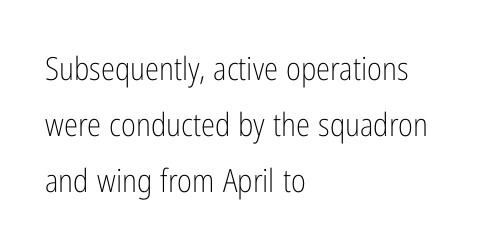
{"serif": "no", "italic": "no", "bold": "no", "weight": "light", "width": "condensed", "stroke_contrast": "low", "x_height": "medium", "monospaced": "no", "underline": "no", "align": "left", "line_spacing_ratio": 1.75, "letter_spacing": "normal", "letter_spacing_em": 0.0, "glyph_px": 32}
